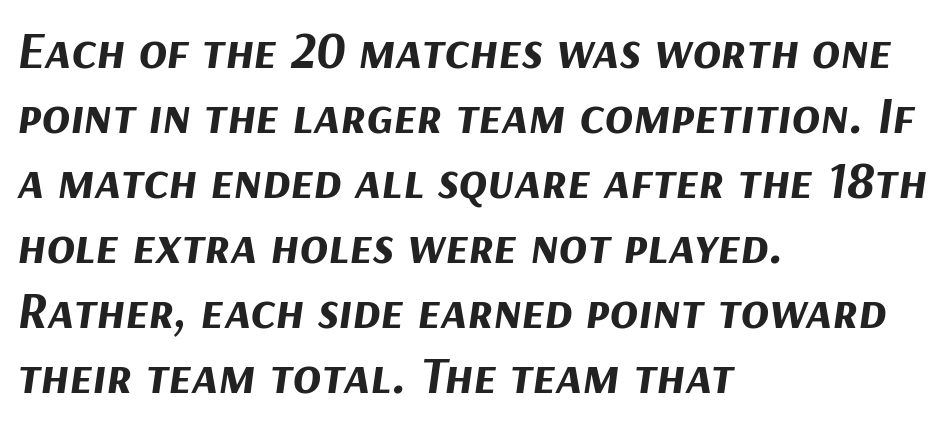
The designer left line spacing at the default. Reading down the block, your eye returns to a fixed left position each line. Compared with ordinary roman type, these characters are visibly tilted. Typesetter's note: full bold, strokes at maximum text heaviness. Short note: letters normally spaced. Think of a printed novel: that variable character pitch is what you see here.
